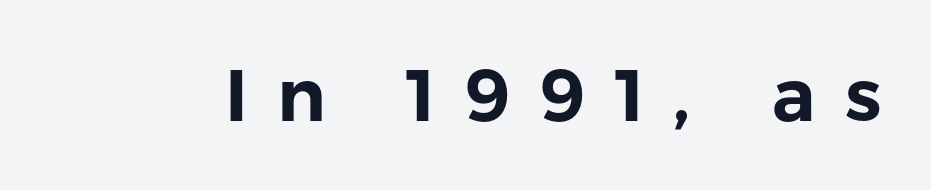
The type is letterspaced generously, with wide tracking. The baseline area is clear. The face used here is a sans, in the tradition of grotesques and geometrics. Style check: upright. Is this a fixed-width face? No — the glyphs have proportional, varying widths.
